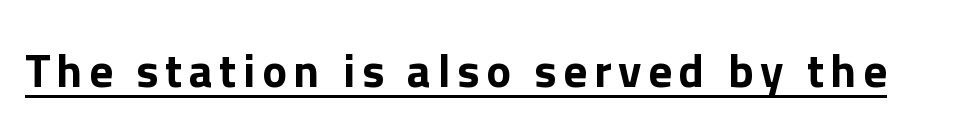
Ascenders rise straight up at ninety degrees. Grotesque or geometric, the face here clearly has no serifs. Spacing verdict: proportional, widths tailored to each character. The string is rendered with underlining switched on.
